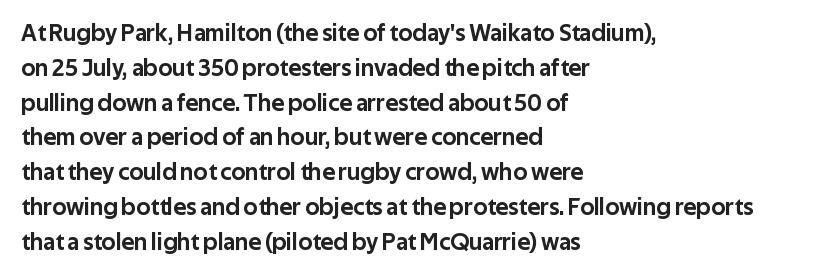
The image shows 24 px text type, upright; set left-aligned, normal line spacing (1.45x), normal letter spacing, not underlined.
